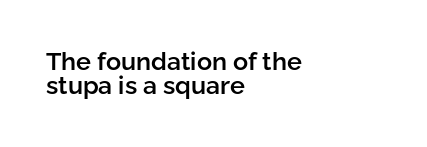
The image shows 25 px text type, upright; set left-aligned, tight line spacing (0.97x), normal letter spacing, not underlined.
